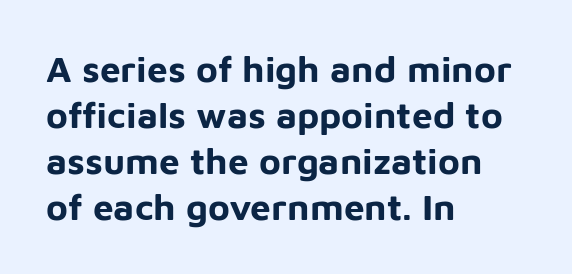
Q: Is the text bold? A: Yes.
Q: Is the text italic (slanted)? A: No, it is upright.
Q: Is the typeface a serif or a sans-serif typeface? A: Sans-serif.
Q: Is the text underlined? A: No.
Q: How is the paragraph aligned? A: Left-aligned.
Q: Is the spacing between letters normal or unusually wide? A: Normal.
Q: Width (condensed, normal, or wide)? A: Normal.
Q: Stroke contrast? A: Low.
Q: x-height? A: Medium.
Q: Monospaced? A: No.
